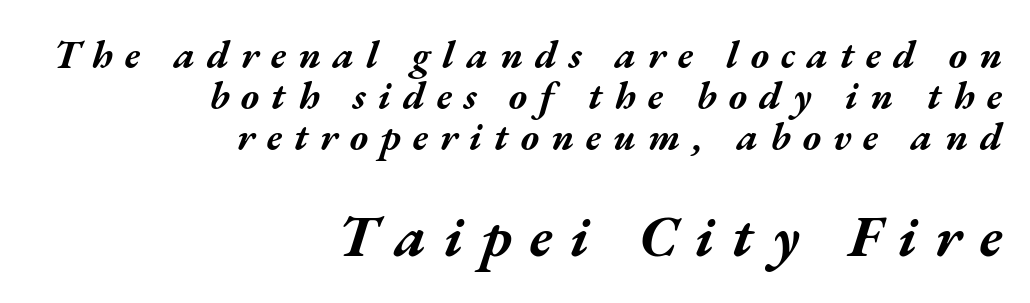
Q: Is the text bold? A: Yes.
Q: Is the text italic (slanted)? A: Yes, it leans right by about 17 degrees.
Q: Is the text underlined? A: No.
Q: How is the paragraph aligned? A: Right-aligned.
Q: Is the spacing between letters normal or unusually wide? A: Unusually wide.
Q: Is the spacing between lines tight, normal or loose? A: Tight.
Q: Which block of text is set in a larger size, the first (top) or the second (bottom)? A: The second (bottom) one.
Q: Width (condensed, normal, or wide)? A: Wide.
Q: Stroke contrast? A: Medium.
Q: x-height? A: Medium.
Q: Monospaced? A: No.
